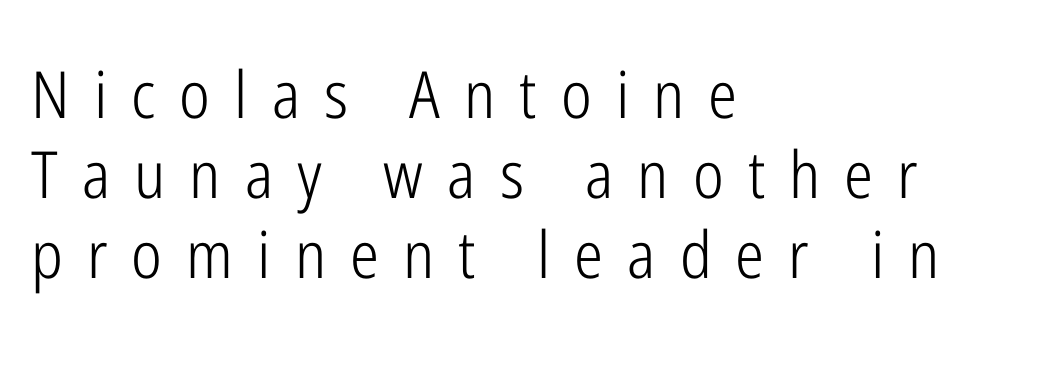
{"serif": "no", "italic": "no", "bold": "no", "weight": "light", "width": "condensed", "stroke_contrast": "low", "x_height": "medium", "monospaced": "no", "underline": "no", "align": "left", "line_spacing_ratio": 1.23, "letter_spacing": "wide", "letter_spacing_em": 0.37, "glyph_px": 65}
